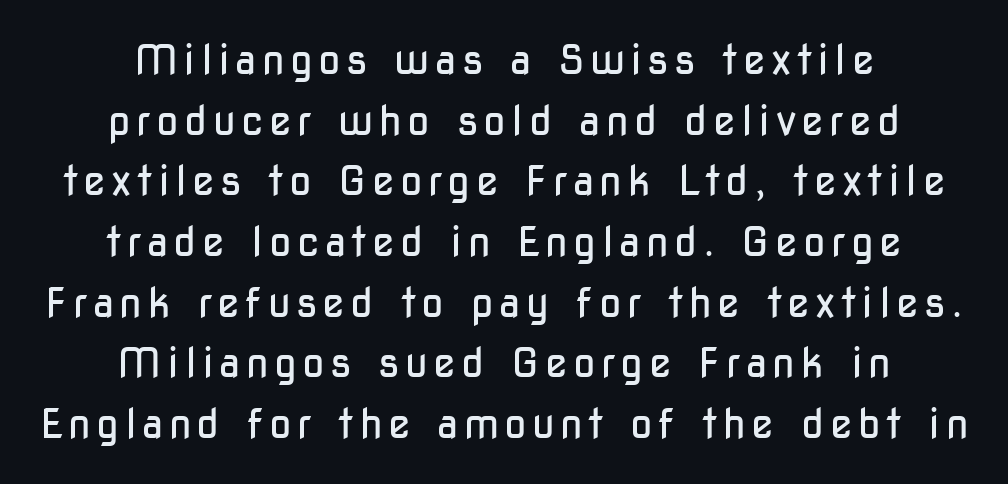
Q: Is the text bold? A: No.
Q: Is the text italic (slanted)? A: No, it is upright.
Q: Is the typeface a serif or a sans-serif typeface? A: Sans-serif.
Q: Is the text underlined? A: No.
Q: How is the paragraph aligned? A: Centered.
Q: Is the spacing between lines tight, normal or loose? A: Normal.
Q: Width (condensed, normal, or wide)? A: Condensed.
Q: Stroke contrast? A: Low.
Q: x-height? A: Medium.
Q: Monospaced? A: No.
